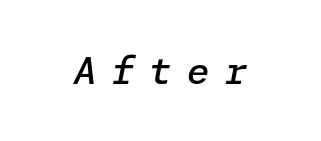
Q: Is the text bold? A: Semi-bold.
Q: Is the text italic (slanted)? A: Yes, it leans right by about 11 degrees.
Q: Is the text underlined? A: No.
Q: Is the spacing between letters normal or unusually wide? A: Unusually wide.
Q: Width (condensed, normal, or wide)? A: Normal.
Q: Stroke contrast? A: Low.
Q: x-height? A: Medium.
